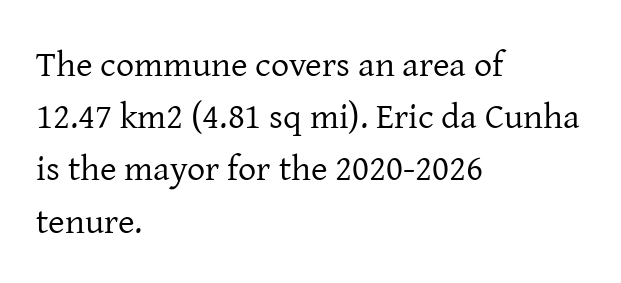
{"serif": "yes", "italic": "no", "bold": "no", "weight": "regular", "width": "normal", "stroke_contrast": "low", "x_height": "medium", "monospaced": "no", "underline": "no", "align": "left", "line_spacing": "normal", "line_spacing_ratio": 1.45, "letter_spacing": "normal", "letter_spacing_em": 0.0, "glyph_px": 36}
